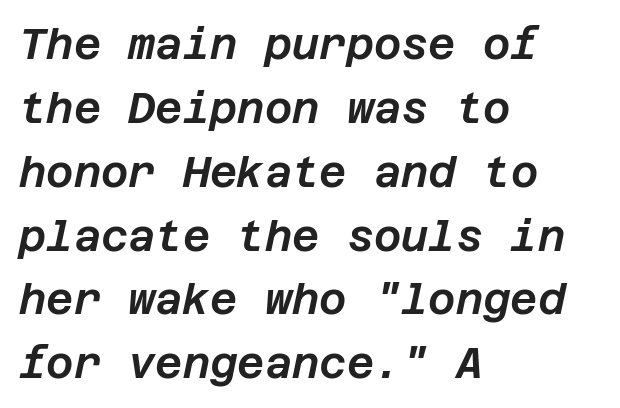
{"italic": "yes", "lean": "right", "slant_degrees": 12, "width": "normal", "stroke_contrast": "low", "x_height": "large", "underline": "no", "align": "left", "line_spacing": "normal", "line_spacing_ratio": 1.52, "letter_spacing": "normal", "letter_spacing_em": 0.0, "glyph_px": 42}
